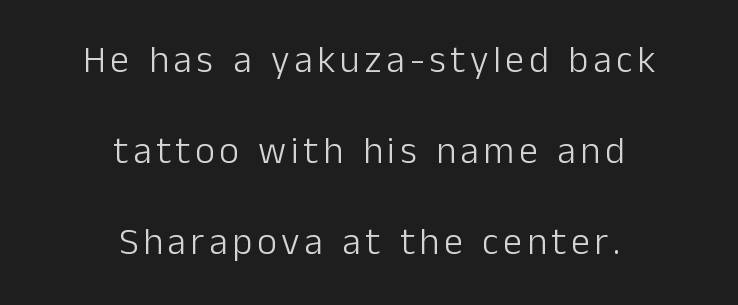
The image shows 38 px light sans-serif type, upright; set centered, loose line spacing (2.39x), not underlined; low stroke contrast and a medium x-height.
